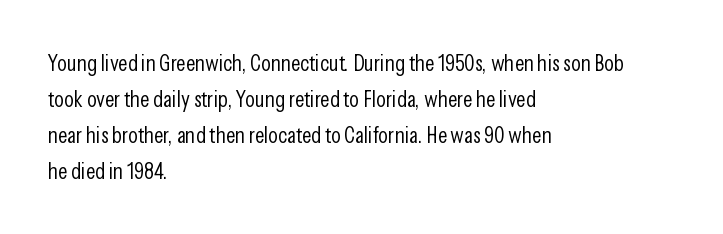
Q: Is the text bold? A: No.
Q: Is the text italic (slanted)? A: No, it is upright.
Q: Is the text underlined? A: No.
Q: How is the paragraph aligned? A: Left-aligned.
Q: Is the spacing between letters normal or unusually wide? A: Normal.
Q: Is the spacing between lines tight, normal or loose? A: Normal.
